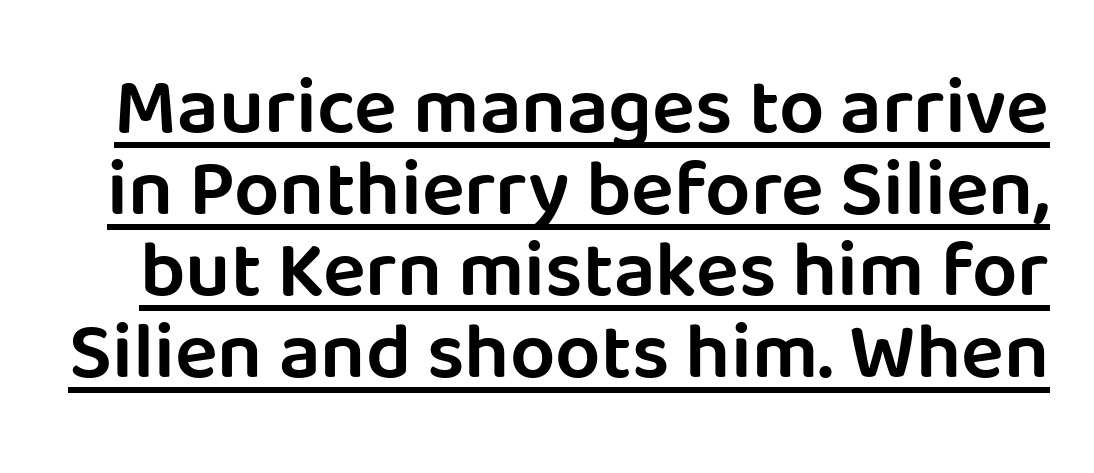
The image shows 80 px semibold sans-serif type, upright; set tight line spacing (1.02x), normal letter spacing, underlined; low stroke contrast and a large x-height.
